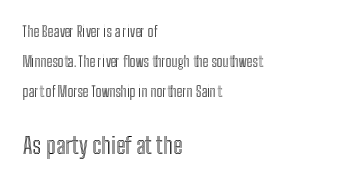
Q: Is the text italic (slanted)? A: No, it is upright.
Q: Is the text underlined? A: No.
Q: How is the paragraph aligned? A: Left-aligned.
Q: Is the spacing between letters normal or unusually wide? A: Normal.
Q: Is the spacing between lines tight, normal or loose? A: Loose.
Q: Which block of text is set in a larger size, the first (top) or the second (bottom)? A: The second (bottom) one.
